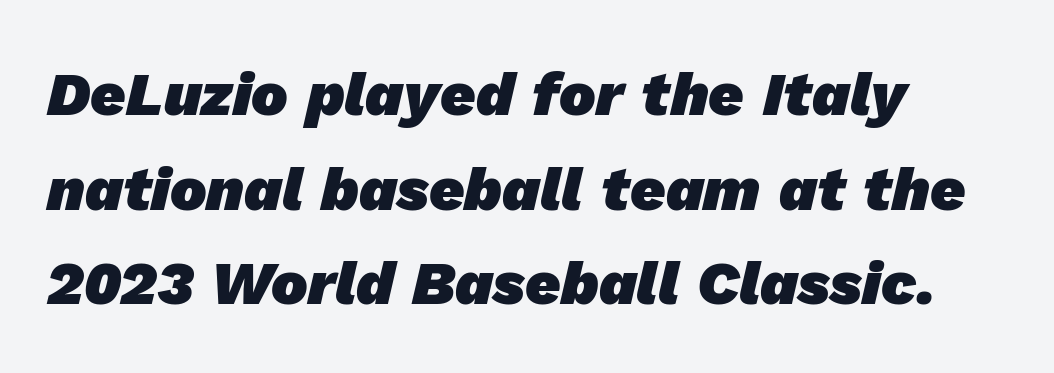
The image shows 61 px heavy sans-serif type; set left-aligned, normal line spacing (1.55x), normal letter spacing, not underlined; low stroke contrast and a medium x-height.
